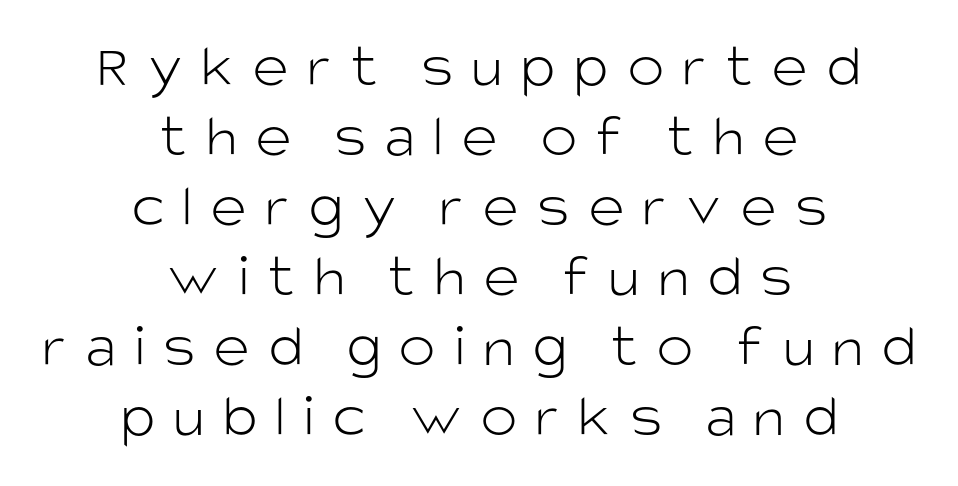
The image shows 62 px light sans-serif type, upright; set centered, tight line spacing (1.13x), unusually wide letter spacing (+0.29 em), not underlined; low stroke contrast and a large x-height.
